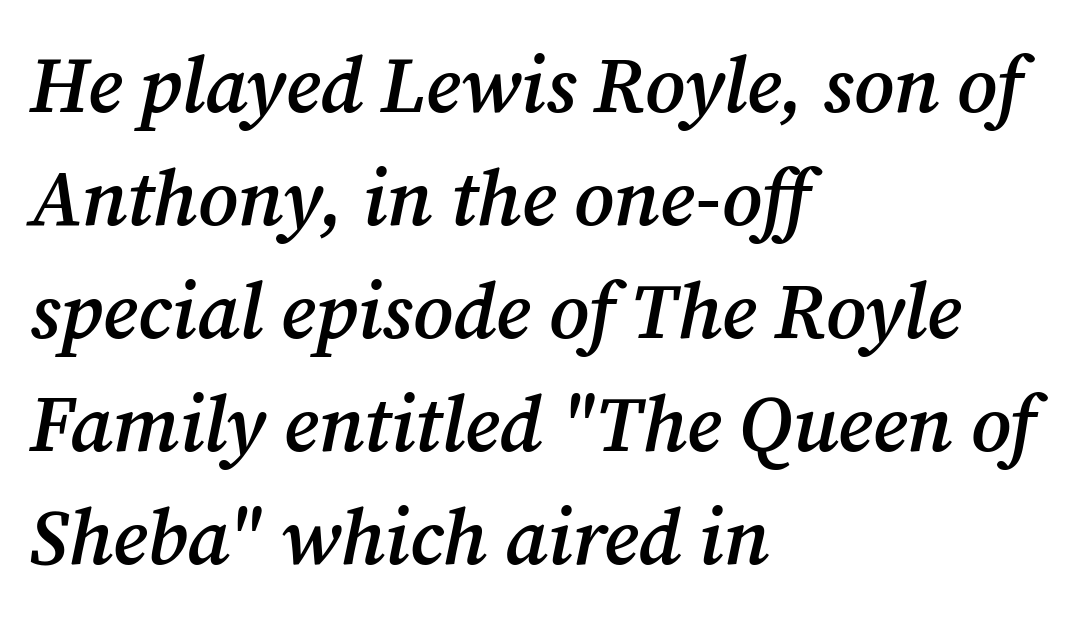
{"serif": "yes", "italic": "yes", "lean": "right", "slant_degrees": 12, "bold": "semi", "weight": "semibold", "width": "normal", "stroke_contrast": "medium", "x_height": "medium", "monospaced": "no", "underline": "no", "align": "left", "line_spacing": "normal", "line_spacing_ratio": 1.43, "letter_spacing": "normal", "letter_spacing_em": 0.0, "glyph_px": 79}
